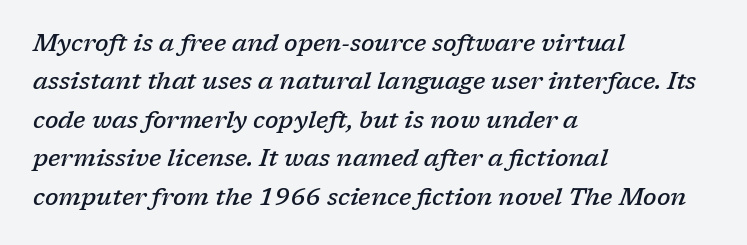
The image shows 24 px text type, italic (leaning right); set left-aligned, normal line spacing (1.6x), normal letter spacing, not underlined.
